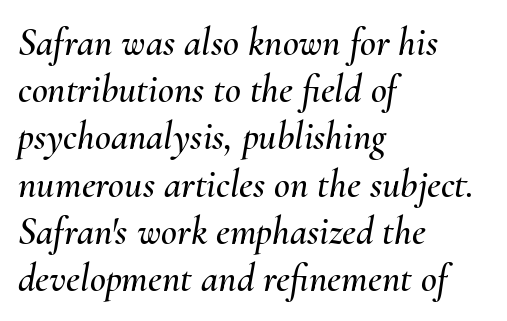
The whole block is typeset with a tilt. Just letters on the line, the space beneath them empty. Inter-character spacing is left at the font's built-in metrics. The face used here is proportionally spaced, like ordinary book or web type.
